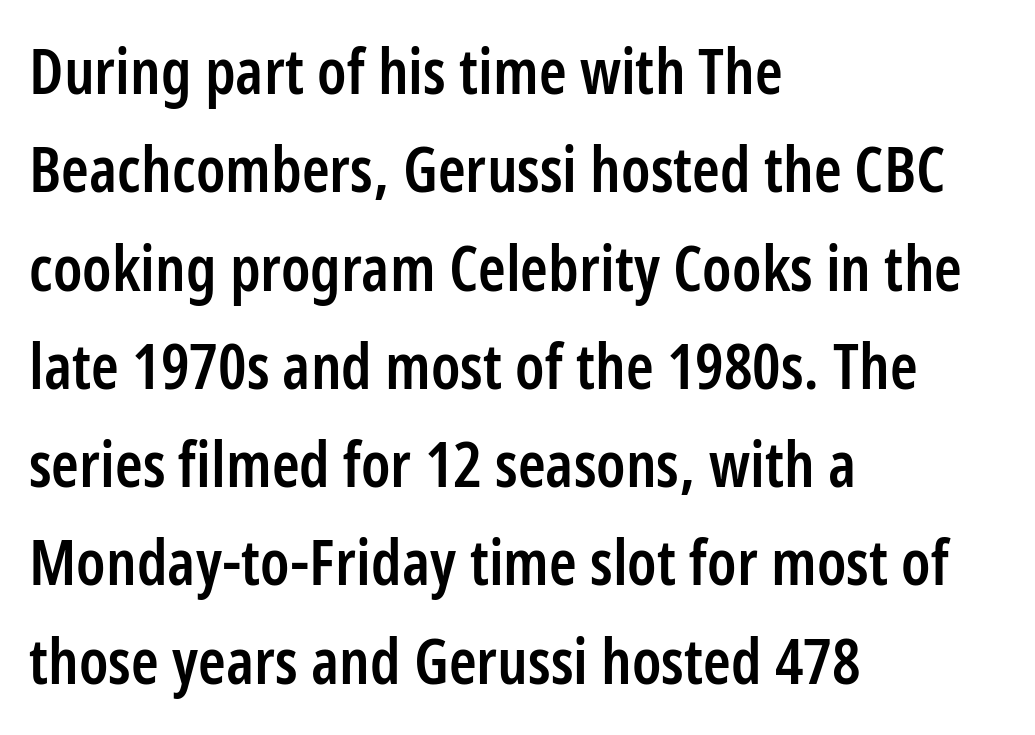
{"serif": "no", "italic": "no", "bold": "semi", "weight": "semibold", "width": "condensed", "stroke_contrast": "low", "x_height": "medium", "monospaced": "no", "underline": "no", "align": "left", "line_spacing": "normal", "line_spacing_ratio": 1.56, "letter_spacing": "normal", "letter_spacing_em": 0.0, "glyph_px": 63}
